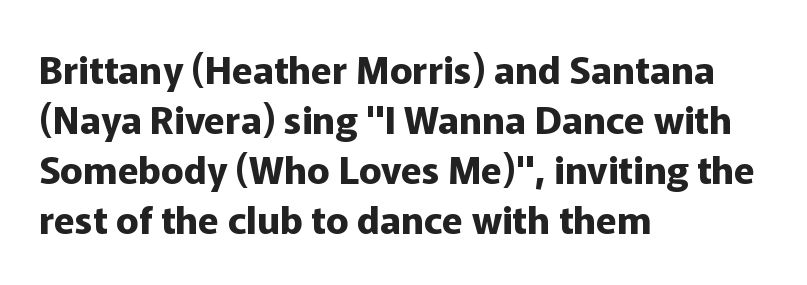
Q: Is the text bold? A: Yes.
Q: Is the text italic (slanted)? A: No, it is upright.
Q: Is the typeface a serif or a sans-serif typeface? A: Sans-serif.
Q: Is the text underlined? A: No.
Q: How is the paragraph aligned? A: Left-aligned.
Q: Is the spacing between letters normal or unusually wide? A: Normal.
Q: Is the spacing between lines tight, normal or loose? A: Normal.
Q: Width (condensed, normal, or wide)? A: Normal.
Q: Stroke contrast? A: Low.
Q: x-height? A: Medium.
Q: Monospaced? A: No.
